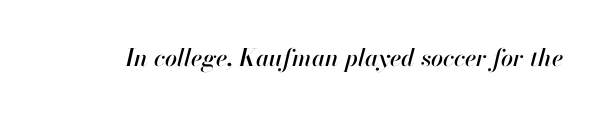
The image shows 24 px text type, italic (leaning right); set normal letter spacing, not underlined.
